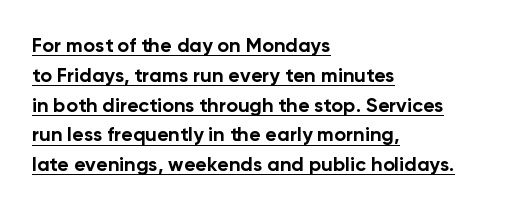
{"italic": "no", "bold": "yes", "underline": "yes", "align": "left", "line_spacing": "normal", "line_spacing_ratio": 1.49, "letter_spacing": "normal", "letter_spacing_em": 0.0, "glyph_px": 20}
